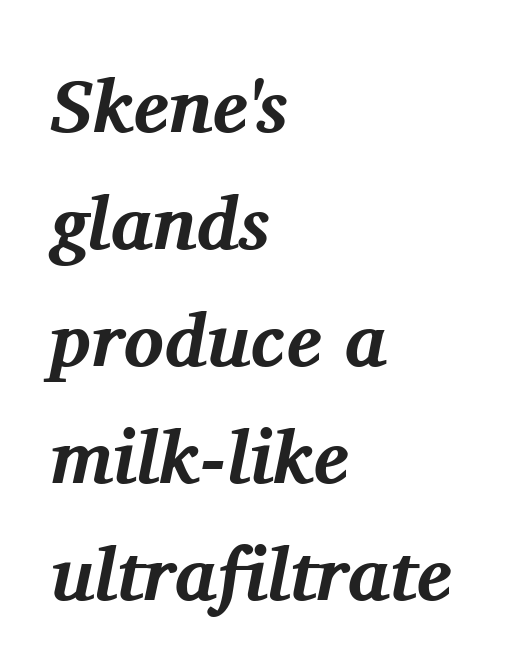
{"serif": "yes", "italic": "yes", "lean": "right", "slant_degrees": 11, "bold": "yes", "weight": "bold", "width": "normal", "stroke_contrast": "medium", "x_height": "medium", "monospaced": "no", "underline": "no", "align": "left", "line_spacing": "normal", "line_spacing_ratio": 1.56, "letter_spacing": "normal", "letter_spacing_em": 0.0, "glyph_px": 75}
